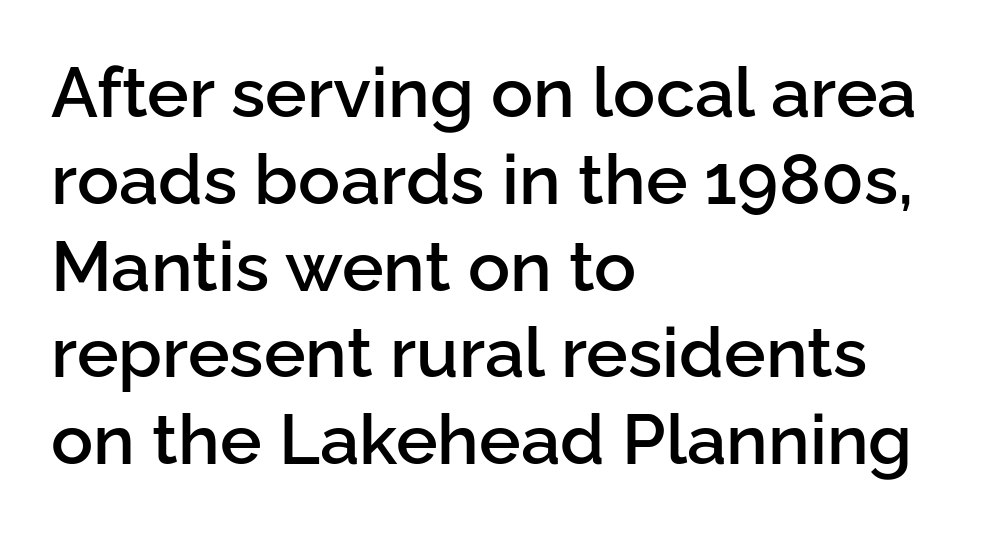
{"serif": "no", "italic": "no", "bold": "semi", "weight": "semibold", "width": "normal", "stroke_contrast": "low", "x_height": "medium", "monospaced": "no", "underline": "no", "align": "left", "line_spacing_ratio": 1.24, "letter_spacing": "normal", "letter_spacing_em": 0.0, "glyph_px": 70}
